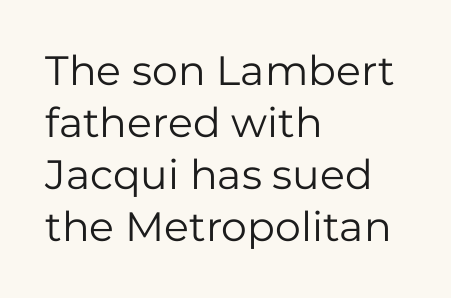
Unmarked baselines from the first word to the last. Students, note that the glyphs here touch the page at normal intervals. Ordinary non-slanted type is in use. A classic flush-left, rag-right setting is used for this passage. Do the characters align in a grid? No, the font is proportional. The face used here is a sans, in the tradition of grotesques and geometrics.
